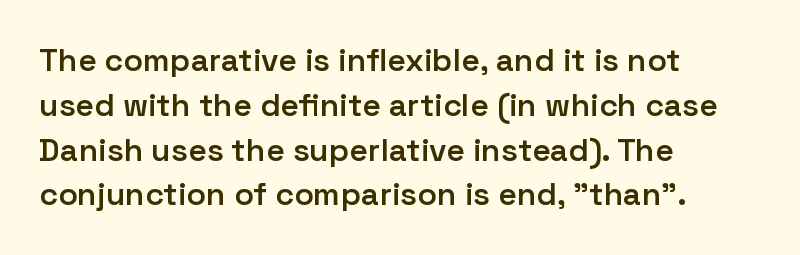
Q: Is the text bold? A: Semi-bold.
Q: Is the text italic (slanted)? A: No, it is upright.
Q: Is the typeface a serif or a sans-serif typeface? A: Sans-serif.
Q: Is the text underlined? A: No.
Q: How is the paragraph aligned? A: Left-aligned.
Q: Is the spacing between letters normal or unusually wide? A: Normal.
Q: Is the spacing between lines tight, normal or loose? A: Normal.
Q: Width (condensed, normal, or wide)? A: Normal.
Q: Stroke contrast? A: Low.
Q: x-height? A: Medium.
Q: Monospaced? A: No.
